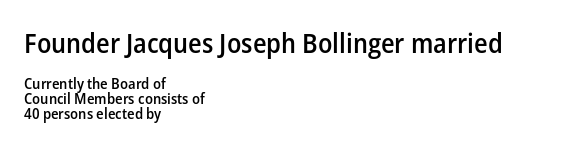
The image shows 27 px text type, upright; set left-aligned, tight line spacing (1.01x), normal letter spacing, not underlined; the first (top) block is 1.8x larger.
